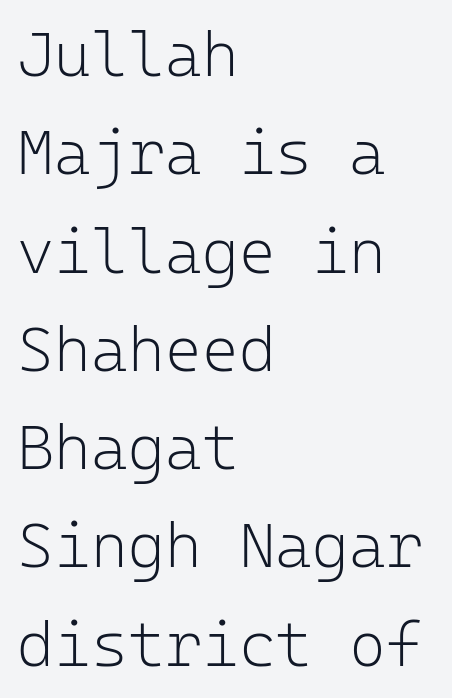
Q: Is the text bold? A: No.
Q: Is the text italic (slanted)? A: No, it is upright.
Q: Is the typeface a serif or a sans-serif typeface? A: Sans-serif.
Q: Is the text underlined? A: No.
Q: How is the paragraph aligned? A: Left-aligned.
Q: Is the spacing between letters normal or unusually wide? A: Normal.
Q: Is the spacing between lines tight, normal or loose? A: Normal.
Q: Width (condensed, normal, or wide)? A: Normal.
Q: Stroke contrast? A: Low.
Q: x-height? A: Medium.
Q: Monospaced? A: Yes.
